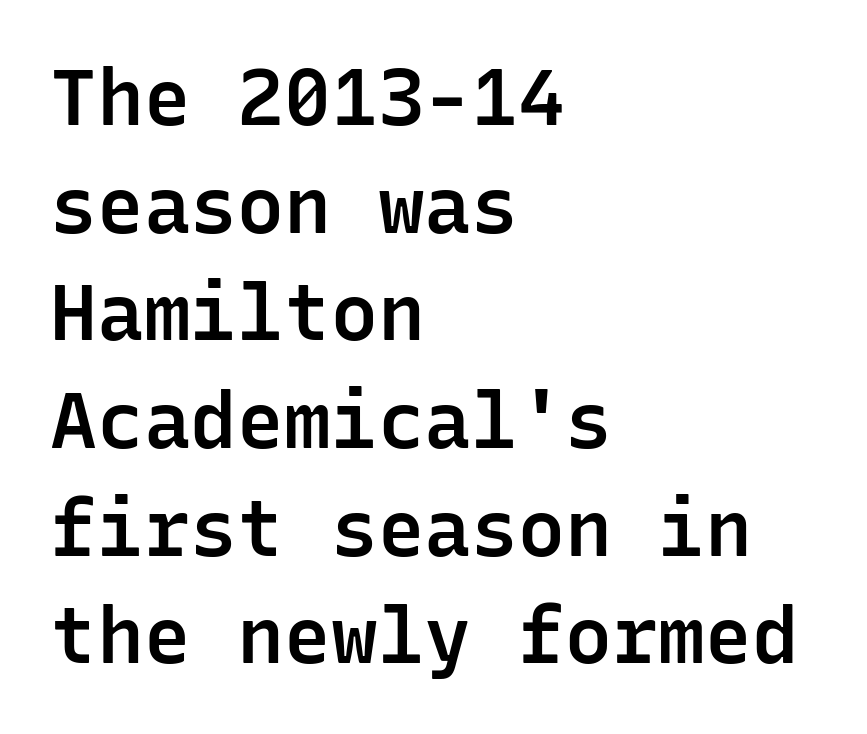
The typeface chosen for these lines omits serifs. Where is the straight margin? On the left. Unmarked baselines from the first word to the last. A normal amount of white space separates one row of letters from the next.
